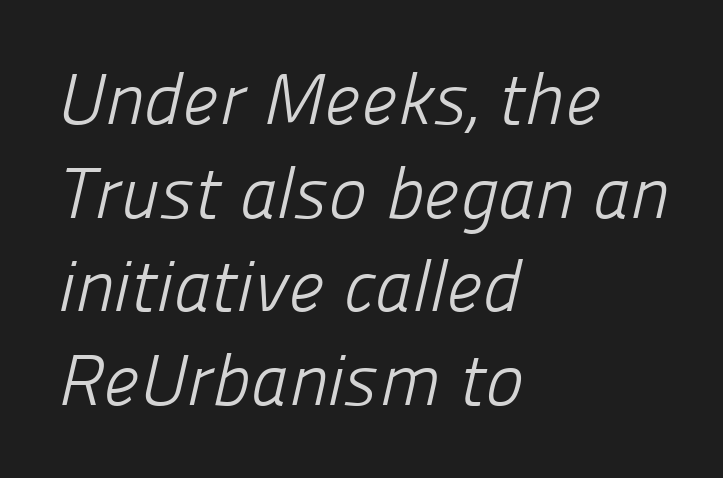
Q: Is the text bold? A: No.
Q: Is the typeface a serif or a sans-serif typeface? A: Sans-serif.
Q: Is the text underlined? A: No.
Q: How is the paragraph aligned? A: Left-aligned.
Q: Is the spacing between letters normal or unusually wide? A: Normal.
Q: Is the spacing between lines tight, normal or loose? A: Normal.
Q: Width (condensed, normal, or wide)? A: Normal.
Q: Stroke contrast? A: Low.
Q: x-height? A: Medium.
Q: Monospaced? A: No.
